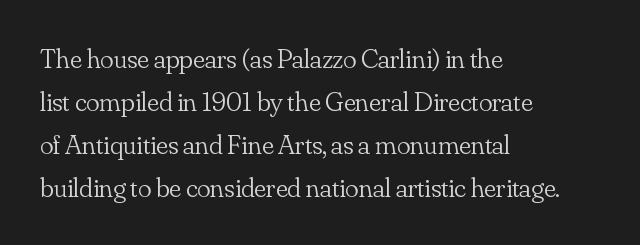
Notice how the passage keeps a crisp vertical edge on the left only. Unmarked baselines from the first word to the last. Stroke mass is kept to a normal reading level or below. Italic: no, the glyphs are upright roman. How would I describe the line gaps? Plain and ordinary. Look at the tracking — it's just the regular setting, nothing added.
